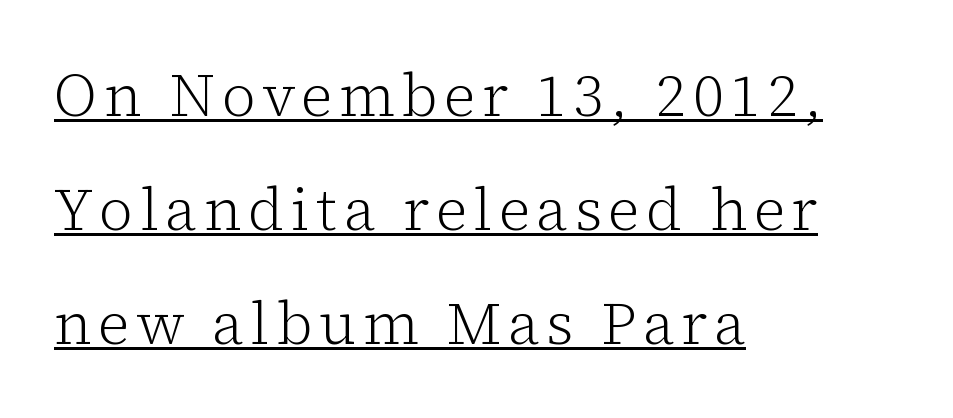
A quiet, ordinary-to-light weight characterises the typeface. Vertically, the passage feels expansive, rows floating well apart. Compared with undecorated copy, this sample adds a rule below the words. You could not count columns in this text — the font is proportionally spaced.
